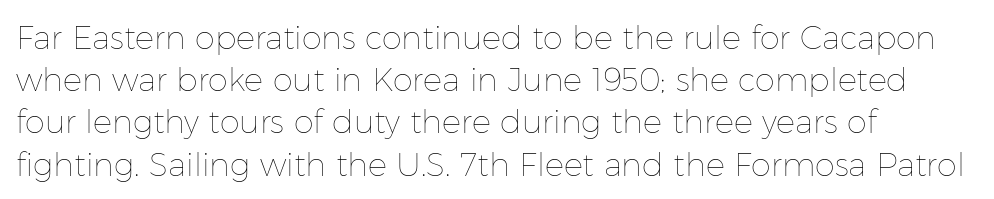
Each letter keeps its own natural width here, so spacing adapts to shape. A clean baseline with only descenders dipping below it. The text block is weighted toward the left margin, trailing off unevenly rightward. The lines sit at an ordinary, default distance from one another.
